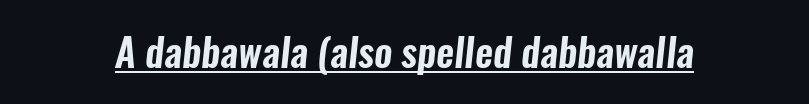
{"serif": "no", "width": "condensed", "stroke_contrast": "low", "x_height": "medium", "monospaced": "no", "underline": "yes", "letter_spacing": "normal", "letter_spacing_em": 0.0, "glyph_px": 39}
